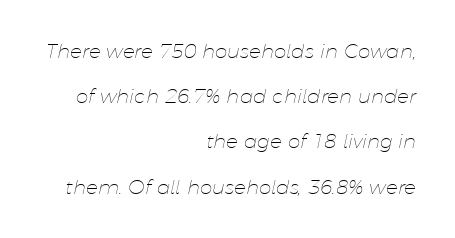
The image shows 20 px text type, italic (leaning right); set right-aligned, loose line spacing (2.26x), normal letter spacing, not underlined.
